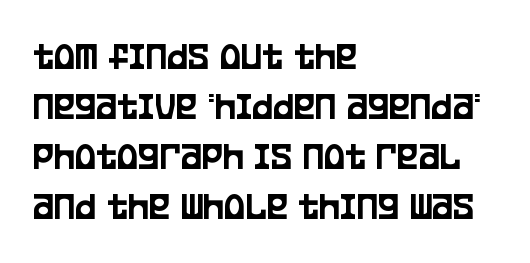
Each letter keeps its own natural width here, so spacing adapts to shape. The tracking reads as untouched default to a designer's eye. This rendering uses left alignment, leaving the right contour irregular. Type without underlining. Leading matches the norm, producing a regular column. I'd call this a sans setting — the letters go barefoot.
